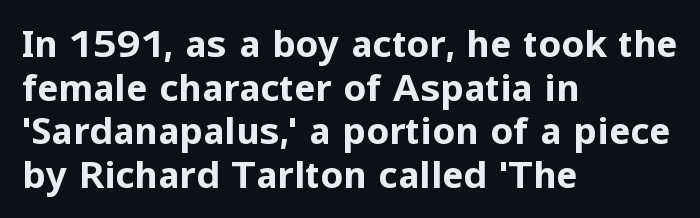
Q: Is the text bold? A: Yes.
Q: Is the text italic (slanted)? A: No, it is upright.
Q: Is the typeface a serif or a sans-serif typeface? A: Sans-serif.
Q: Is the text underlined? A: No.
Q: How is the paragraph aligned? A: Left-aligned.
Q: Is the spacing between letters normal or unusually wide? A: Normal.
Q: Width (condensed, normal, or wide)? A: Normal.
Q: Stroke contrast? A: Low.
Q: x-height? A: Medium.
Q: Monospaced? A: No.
